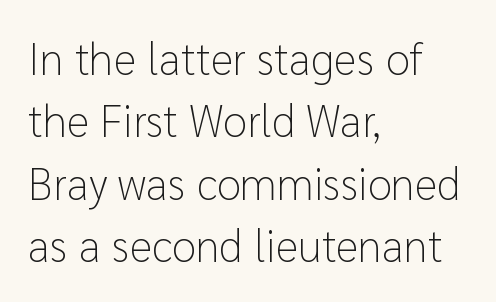
The space beneath each line is pristine and unruled. The axis of the letterforms is exactly vertical. Nope, no serifs anywhere on these letters. No letter is thick-stroked: the sample isn't bold. Spacing verdict: proportional, widths tailored to each character. The lines are quadded left.
